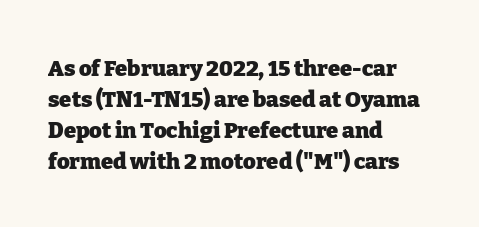
Q: Is the text bold? A: Yes.
Q: Is the text italic (slanted)? A: No, it is upright.
Q: Is the text underlined? A: No.
Q: How is the paragraph aligned? A: Left-aligned.
Q: Is the spacing between letters normal or unusually wide? A: Normal.
Q: Is the spacing between lines tight, normal or loose? A: Normal.
